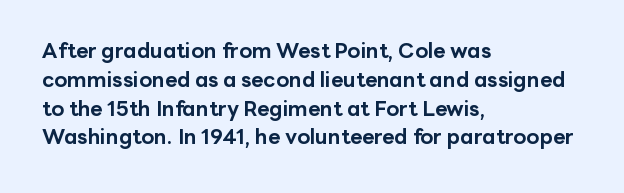
Q: Is the text bold? A: Yes.
Q: Is the text italic (slanted)? A: No, it is upright.
Q: Is the text underlined? A: No.
Q: How is the paragraph aligned? A: Left-aligned.
Q: Is the spacing between letters normal or unusually wide? A: Normal.
Q: Is the spacing between lines tight, normal or loose? A: Normal.
